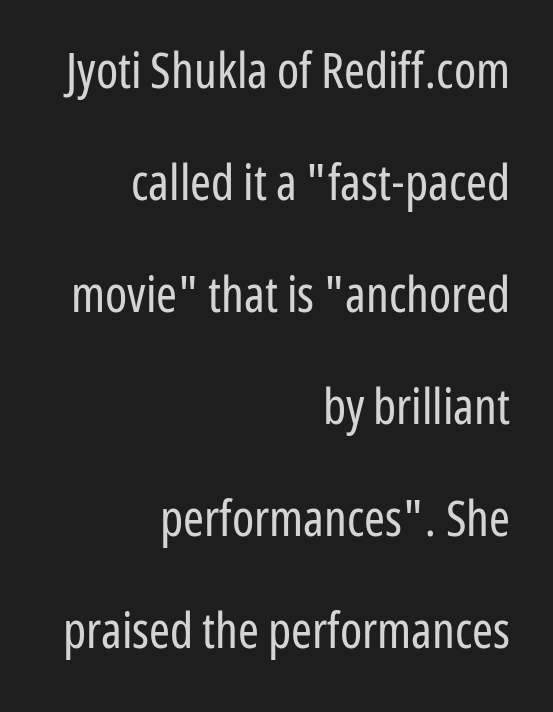
The image shows 50 px regular-weight, condensed sans-serif type, upright; set right-aligned, loose line spacing (2.24x), normal letter spacing, not underlined; low stroke contrast and a medium x-height.
